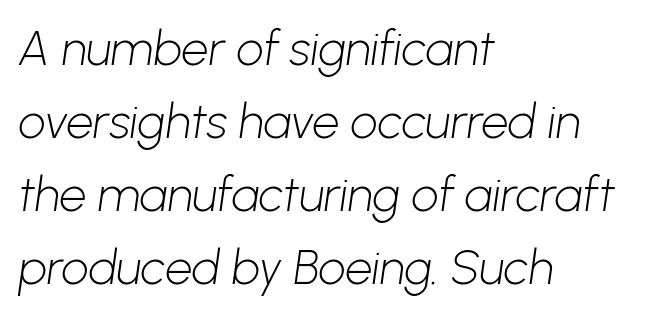
{"serif": "no", "bold": "no", "weight": "light", "width": "normal", "stroke_contrast": "low", "x_height": "medium", "monospaced": "no", "underline": "no", "align": "left", "line_spacing": "normal", "line_spacing_ratio": 1.52, "letter_spacing": "normal", "letter_spacing_em": 0.0, "glyph_px": 48}
